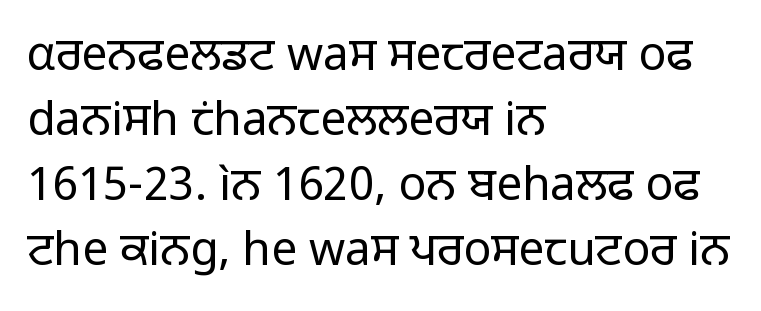
{"serif": "no", "italic": "no", "bold": "no", "weight": "regular", "width": "normal", "stroke_contrast": "low", "x_height": "medium", "monospaced": "no", "underline": "no", "align": "left", "line_spacing": "normal", "line_spacing_ratio": 1.41, "letter_spacing": "normal", "letter_spacing_em": 0.0, "glyph_px": 46}
